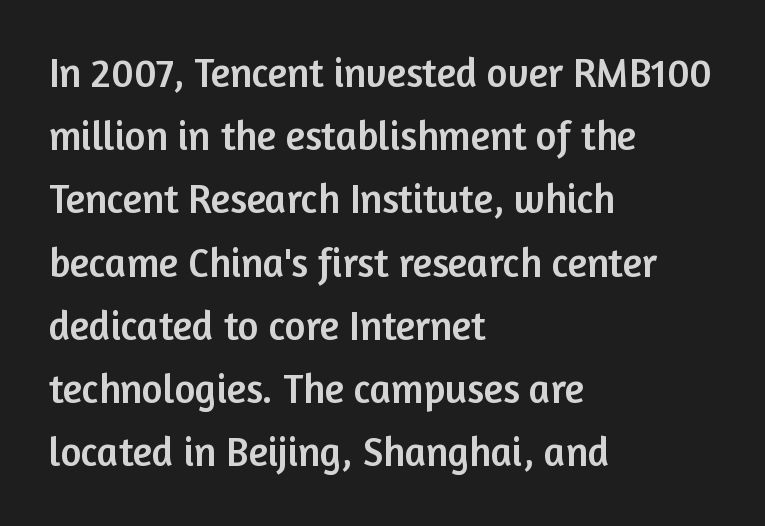
Q: Is the text italic (slanted)? A: No, it is upright.
Q: Is the typeface a serif or a sans-serif typeface? A: Sans-serif.
Q: Is the text underlined? A: No.
Q: How is the paragraph aligned? A: Left-aligned.
Q: Is the spacing between letters normal or unusually wide? A: Normal.
Q: Is the spacing between lines tight, normal or loose? A: Normal.
Q: Width (condensed, normal, or wide)? A: Normal.
Q: Stroke contrast? A: Low.
Q: x-height? A: Medium.
Q: Monospaced? A: No.
